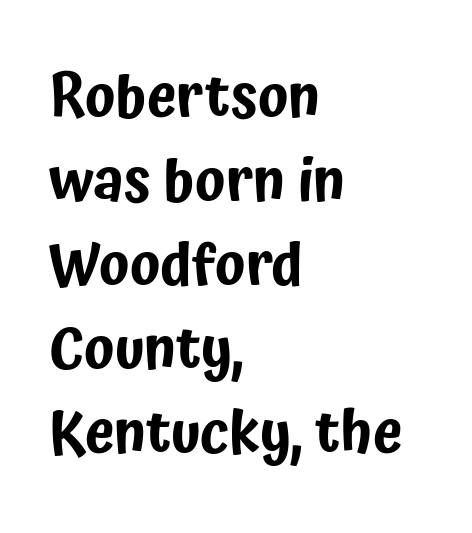
Q: Is the text italic (slanted)? A: No, it is upright.
Q: Is the typeface a serif or a sans-serif typeface? A: Sans-serif.
Q: Is the text underlined? A: No.
Q: How is the paragraph aligned? A: Left-aligned.
Q: Is the spacing between letters normal or unusually wide? A: Normal.
Q: Is the spacing between lines tight, normal or loose? A: Normal.
Q: Width (condensed, normal, or wide)? A: Condensed.
Q: Stroke contrast? A: Low.
Q: x-height? A: Medium.
Q: Monospaced? A: No.
